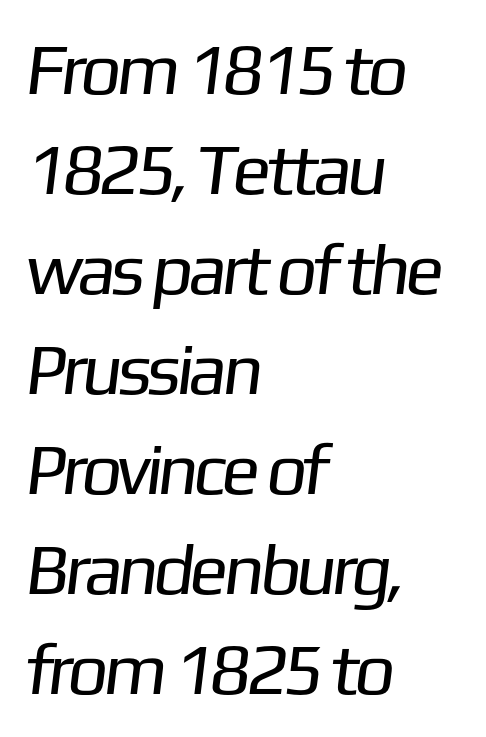
Compared with typical paragraphs, the rows here are spaced about the same. Stroke mass is kept to a normal reading level or below. Which margin do the lines hug? The left one — the right edge is uneven. In terms of letterform style, serifs are entirely absent.
